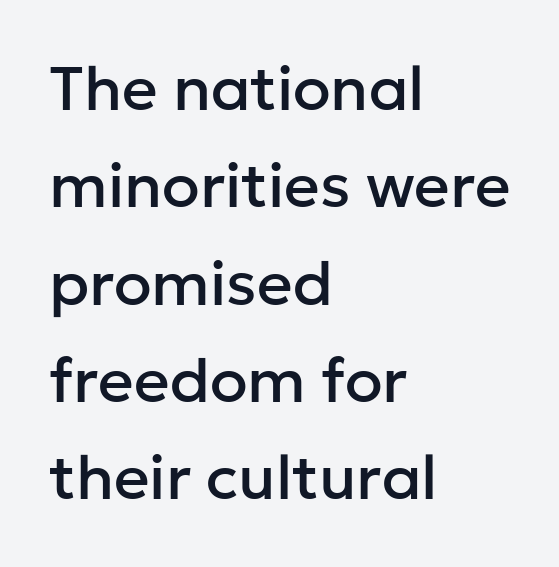
{"serif": "no", "italic": "no", "width": "normal", "stroke_contrast": "low", "x_height": "medium", "monospaced": "no", "underline": "no", "align": "left", "line_spacing": "normal", "line_spacing_ratio": 1.57, "letter_spacing": "normal", "letter_spacing_em": 0.0, "glyph_px": 62}
